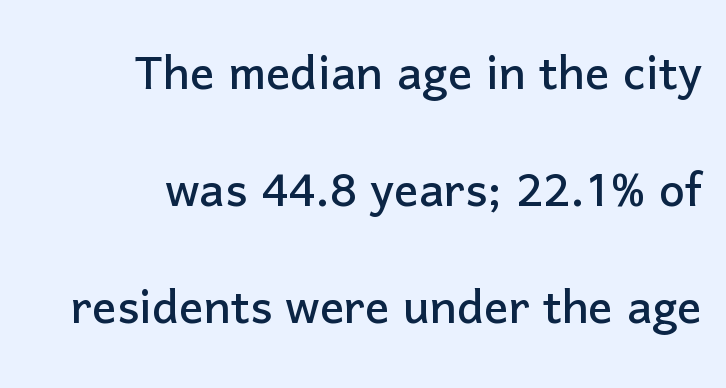
{"serif": "no", "italic": "no", "width": "normal", "stroke_contrast": "low", "x_height": "medium", "monospaced": "no", "underline": "no", "align": "right", "line_spacing": "loose", "line_spacing_ratio": 1.92, "letter_spacing": "normal", "letter_spacing_em": 0.0, "glyph_px": 61}
